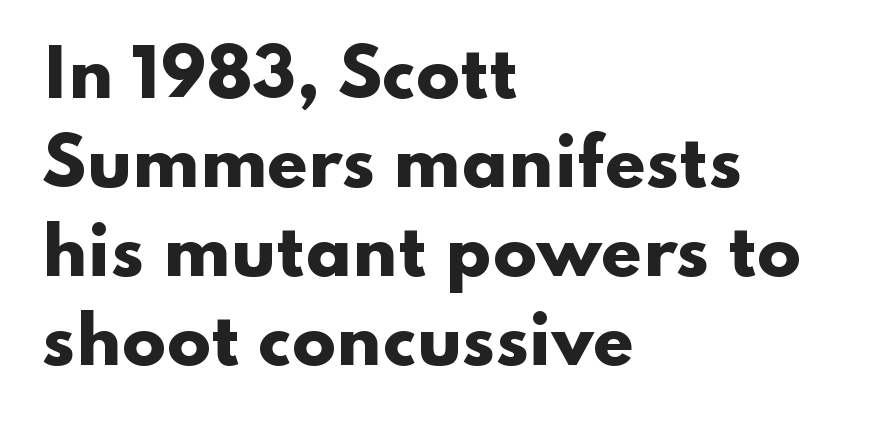
The image shows 65 px heavy, wide sans-serif type, upright; set left-aligned, normal line spacing (1.37x), normal letter spacing, not underlined; low stroke contrast and a small x-height.
